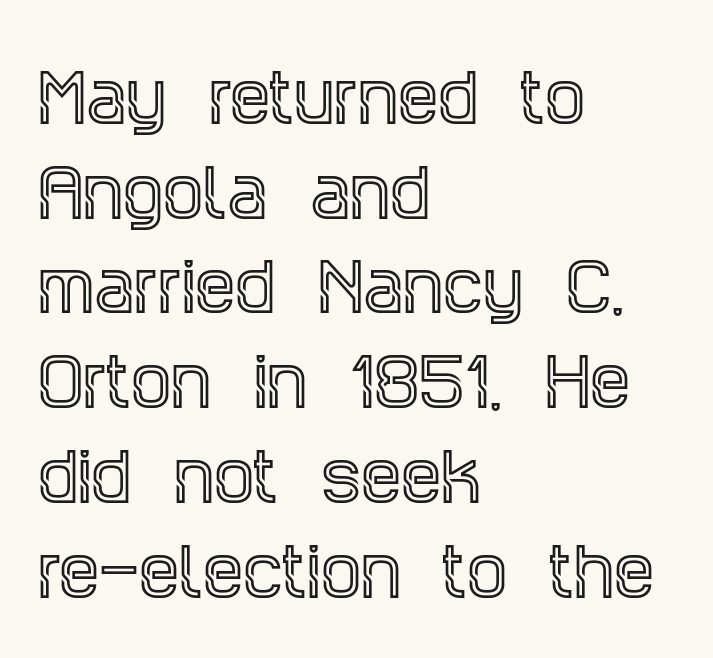
{"serif": "yes", "italic": "no", "width": "condensed", "x_height": "large", "monospaced": "no", "underline": "no", "align": "left", "line_spacing": "normal", "line_spacing_ratio": 1.48, "letter_spacing": "normal", "letter_spacing_em": 0.0, "glyph_px": 64}
